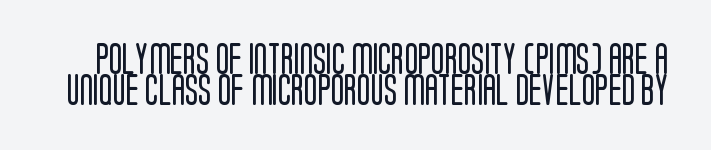
Q: Is the text bold? A: No.
Q: Is the text italic (slanted)? A: No, it is upright.
Q: Is the typeface a serif or a sans-serif typeface? A: Sans-serif.
Q: Is the text underlined? A: No.
Q: Is the spacing between letters normal or unusually wide? A: Normal.
Q: Is the spacing between lines tight, normal or loose? A: Tight.
Q: Width (condensed, normal, or wide)? A: Condensed.
Q: Stroke contrast? A: Low.
Q: x-height? A: Large.
Q: Monospaced? A: No.
